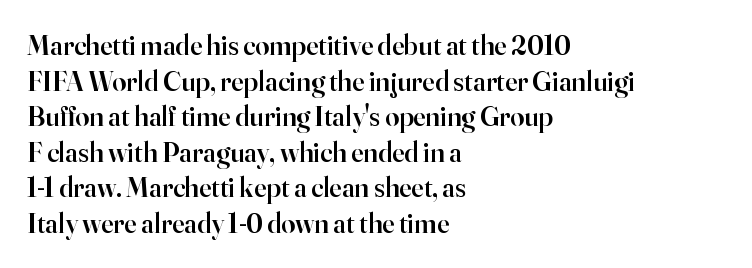
Q: Is the text bold? A: Semi-bold.
Q: Is the text italic (slanted)? A: No, it is upright.
Q: Is the typeface a serif or a sans-serif typeface? A: Serif.
Q: Is the text underlined? A: No.
Q: How is the paragraph aligned? A: Left-aligned.
Q: Is the spacing between letters normal or unusually wide? A: Normal.
Q: Is the spacing between lines tight, normal or loose? A: Normal.
Q: Width (condensed, normal, or wide)? A: Normal.
Q: Stroke contrast? A: High.
Q: x-height? A: Small.
Q: Monospaced? A: No.
